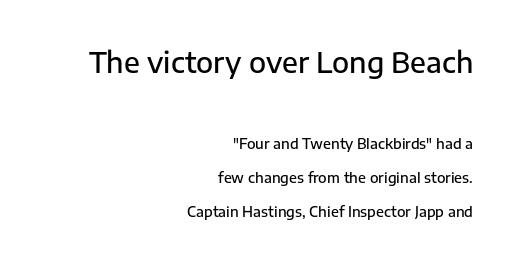
Note: no serifs on the glyphs. Weight: semibold (demi). This rendering uses right alignment, leaving the left contour irregular. A bare baseline throughout the passage. Style check: upright. This sample uses plain, unmodified letter spacing.
